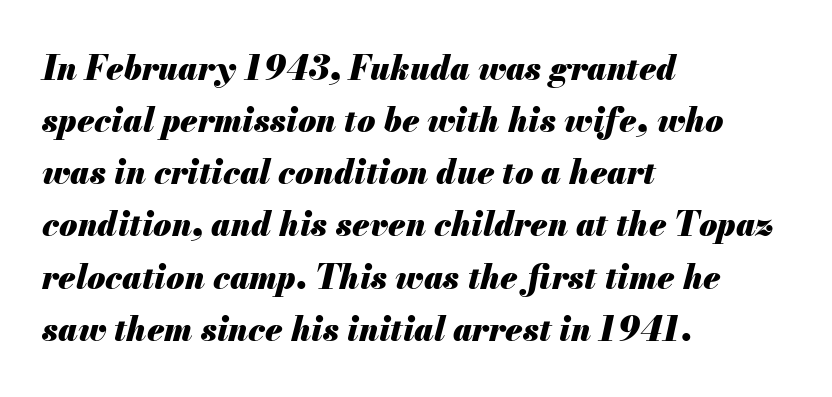
Q: Is the text bold? A: Yes.
Q: Is the text italic (slanted)? A: Yes, it leans right by about 13 degrees.
Q: Is the text underlined? A: No.
Q: How is the paragraph aligned? A: Left-aligned.
Q: Is the spacing between letters normal or unusually wide? A: Normal.
Q: Is the spacing between lines tight, normal or loose? A: Normal.
Q: Width (condensed, normal, or wide)? A: Normal.
Q: Stroke contrast? A: Medium.
Q: x-height? A: Small.
Q: Monospaced? A: No.
